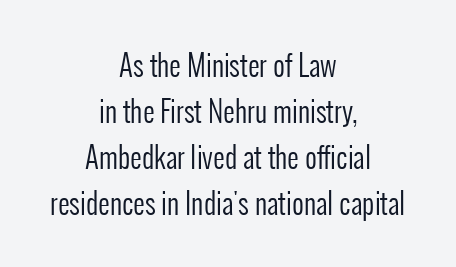
Q: Is the text bold? A: No.
Q: Is the text italic (slanted)? A: No, it is upright.
Q: Is the typeface a serif or a sans-serif typeface? A: Sans-serif.
Q: Is the text underlined? A: No.
Q: How is the paragraph aligned? A: Centered.
Q: Is the spacing between letters normal or unusually wide? A: Normal.
Q: Is the spacing between lines tight, normal or loose? A: Normal.
Q: Width (condensed, normal, or wide)? A: Condensed.
Q: Stroke contrast? A: Low.
Q: x-height? A: Medium.
Q: Monospaced? A: No.
